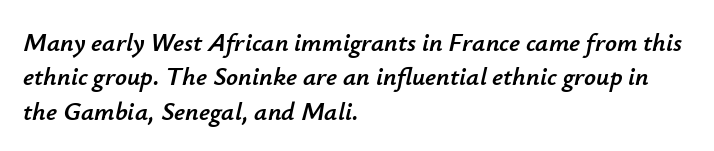
The font's italic variant was chosen for this text. Vertical spacing — default. Inter-character spacing is left at the font's built-in metrics. No word sits above an underline. The text block is weighted toward the left margin, trailing off unevenly rightward.
